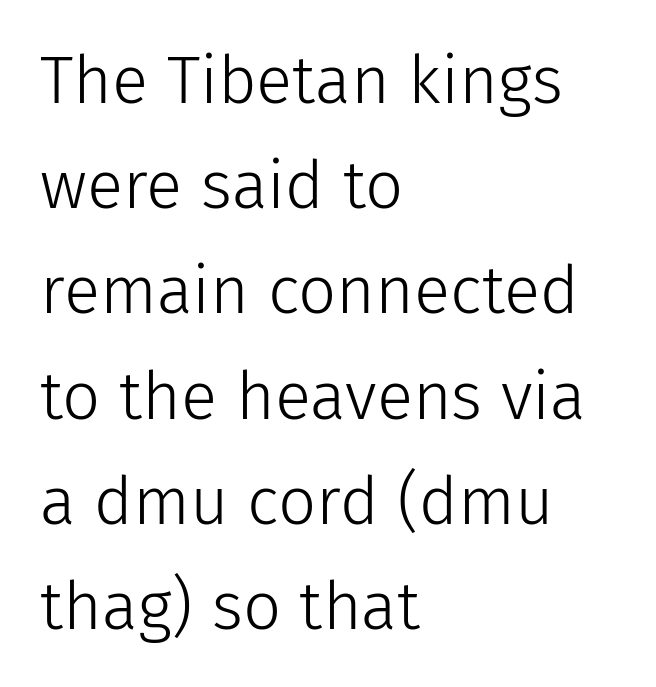
Q: Is the text bold? A: No.
Q: Is the text italic (slanted)? A: No, it is upright.
Q: Is the typeface a serif or a sans-serif typeface? A: Sans-serif.
Q: Is the text underlined? A: No.
Q: How is the paragraph aligned? A: Left-aligned.
Q: Is the spacing between letters normal or unusually wide? A: Normal.
Q: Is the spacing between lines tight, normal or loose? A: Normal.
Q: Width (condensed, normal, or wide)? A: Normal.
Q: Stroke contrast? A: Low.
Q: x-height? A: Medium.
Q: Monospaced? A: No.
